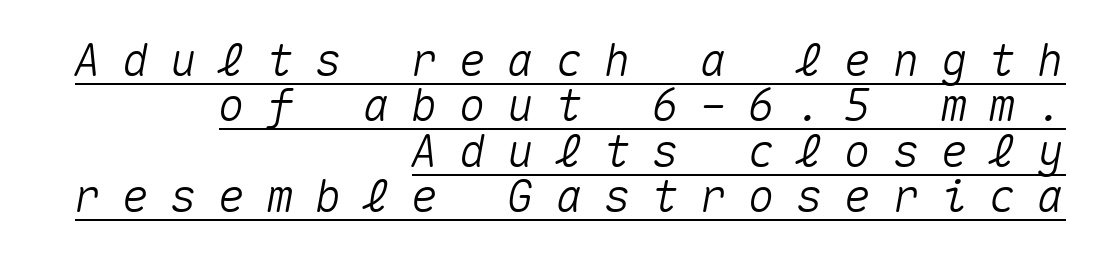
The image shows 45 px text type, italic (leaning right), monospaced; set right-aligned, tight line spacing (1.01x), unusually wide letter spacing (+0.47 em), underlined; medium stroke contrast and a medium x-height.
